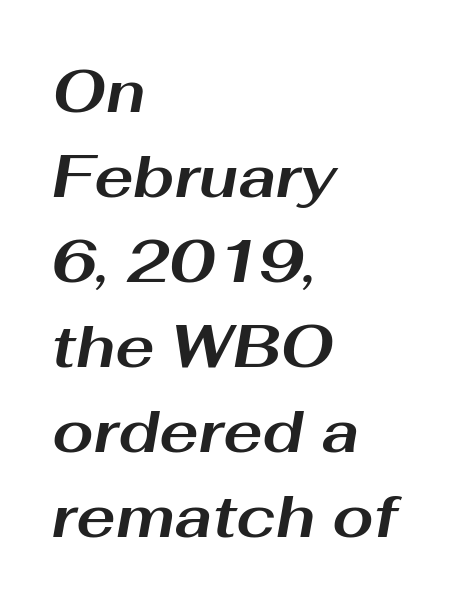
Lines of text with bare space underneath. Every row of glyphs begins at an identical x-position on the left. Observe the ordinary spacing: letters are neighbours, not strangers. The block of text has a typical density, with ordinary space between rows. Designer's note — italics engaged.
